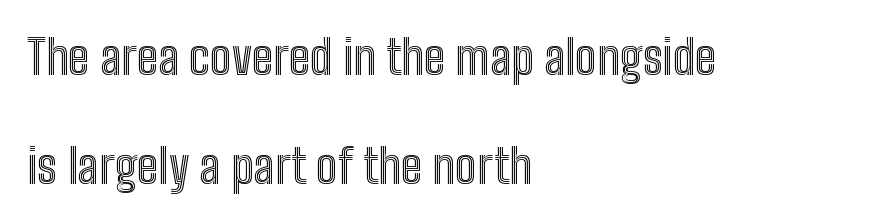
Q: Is the text italic (slanted)? A: No, it is upright.
Q: Is the text underlined? A: No.
Q: How is the paragraph aligned? A: Left-aligned.
Q: Is the spacing between letters normal or unusually wide? A: Normal.
Q: Is the spacing between lines tight, normal or loose? A: Loose.
Q: Width (condensed, normal, or wide)? A: Condensed.
Q: x-height? A: Medium.
Q: Monospaced? A: No.
